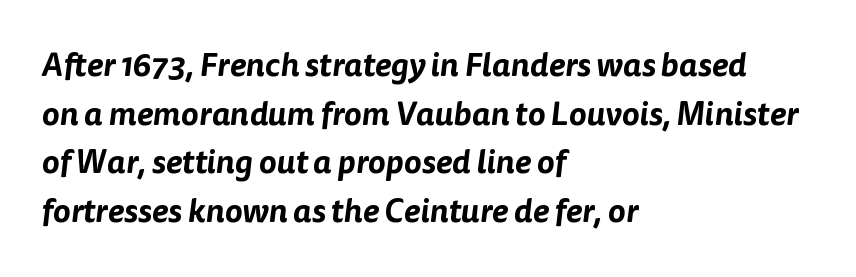
{"serif": "no", "width": "normal", "stroke_contrast": "low", "x_height": "medium", "monospaced": "no", "underline": "no", "align": "left", "line_spacing": "normal", "line_spacing_ratio": 1.47, "letter_spacing": "normal", "letter_spacing_em": 0.0, "glyph_px": 33}
